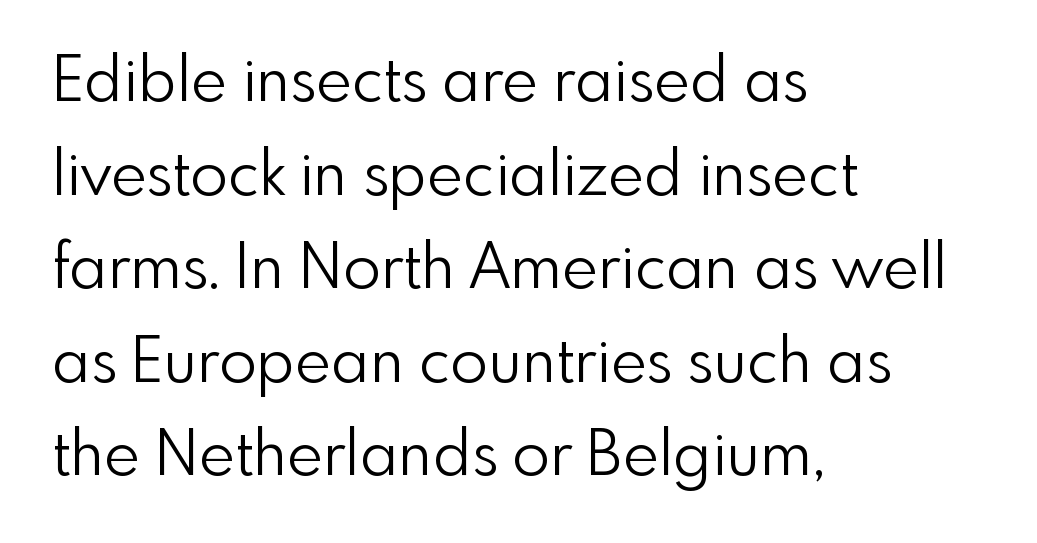
Q: Is the text bold? A: No.
Q: Is the text italic (slanted)? A: No, it is upright.
Q: Is the typeface a serif or a sans-serif typeface? A: Sans-serif.
Q: Is the text underlined? A: No.
Q: How is the paragraph aligned? A: Left-aligned.
Q: Is the spacing between letters normal or unusually wide? A: Normal.
Q: Is the spacing between lines tight, normal or loose? A: Normal.
Q: Width (condensed, normal, or wide)? A: Normal.
Q: x-height? A: Small.
Q: Monospaced? A: No.
